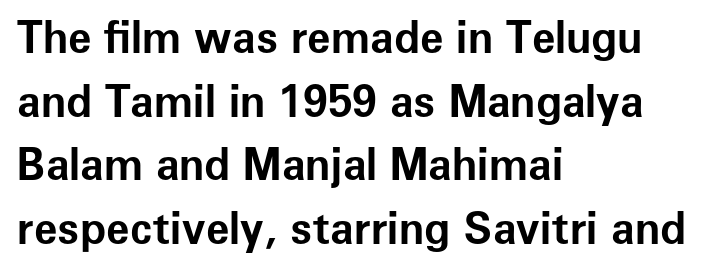
Q: Is the text bold? A: Yes.
Q: Is the text italic (slanted)? A: No, it is upright.
Q: Is the typeface a serif or a sans-serif typeface? A: Sans-serif.
Q: Is the text underlined? A: No.
Q: How is the paragraph aligned? A: Left-aligned.
Q: Is the spacing between letters normal or unusually wide? A: Normal.
Q: Is the spacing between lines tight, normal or loose? A: Normal.
Q: Width (condensed, normal, or wide)? A: Normal.
Q: Stroke contrast? A: Low.
Q: x-height? A: Medium.
Q: Monospaced? A: No.
